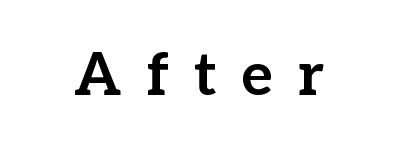
You could only call the tracking loose — the letters float apart. Only glyphs here, with clear space below each row. Summary of weight: heavy, a full bold. Is this a sans? No — the strokes have serifs. These lines are rendered in a variable-pitch font. The letters stand straight up with perfectly vertical stems.
